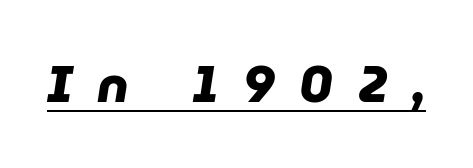
{"serif": "no", "bold": "yes", "weight": "heavy", "width": "normal", "stroke_contrast": "low", "x_height": "medium", "monospaced": "no", "underline": "yes", "letter_spacing": "wide", "letter_spacing_em": 0.49, "glyph_px": 51}
